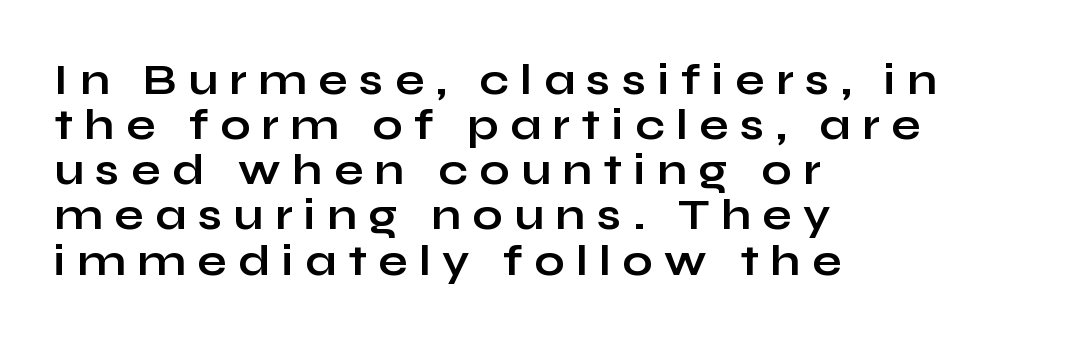
Q: Is the text bold? A: Yes.
Q: Is the text italic (slanted)? A: No, it is upright.
Q: Is the typeface a serif or a sans-serif typeface? A: Sans-serif.
Q: Is the text underlined? A: No.
Q: How is the paragraph aligned? A: Left-aligned.
Q: Is the spacing between letters normal or unusually wide? A: Unusually wide.
Q: Is the spacing between lines tight, normal or loose? A: Tight.
Q: Width (condensed, normal, or wide)? A: Wide.
Q: Stroke contrast? A: Low.
Q: x-height? A: Medium.
Q: Monospaced? A: No.
